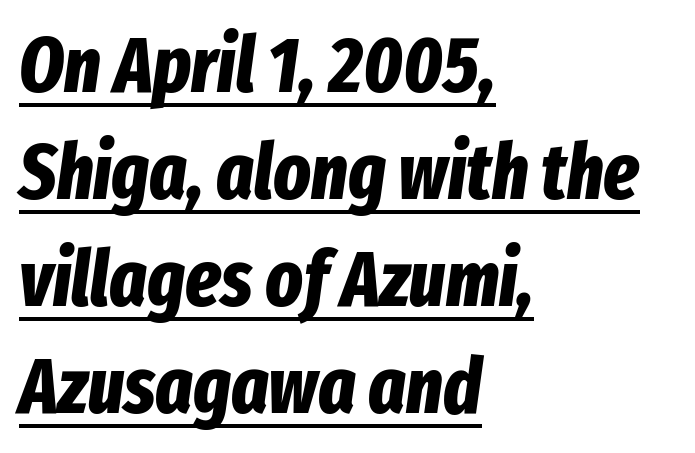
The image shows 78 px bold, condensed type, italic (leaning right); set left-aligned, normal line spacing (1.37x), normal letter spacing, underlined; low stroke contrast and a medium x-height.
